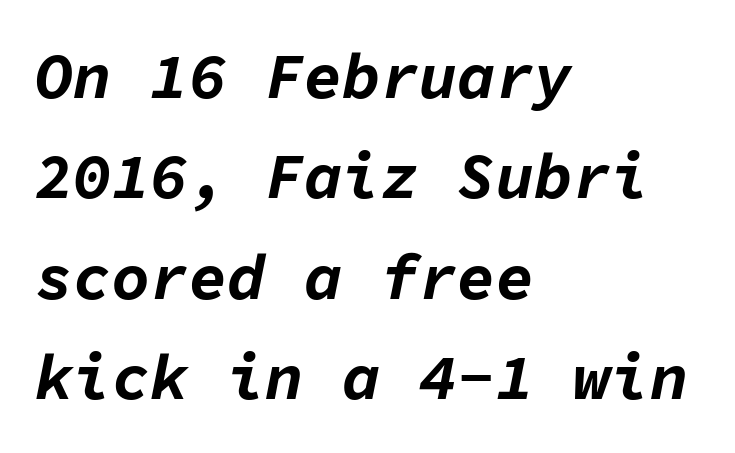
Decoration check: the copy has no underline. Compared with a centered layout, this one pins lines to the left instead. This sample uses plain, unmodified letter spacing. Every letter is thick-stroked: bold, no question.
